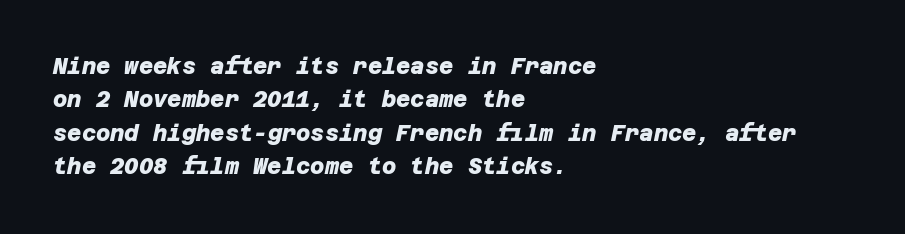
Caption: multi-line text, flush left, ragged right. A clean baseline with only descenders dipping below it. Inter-character spacing is left at the font's built-in metrics. Set as a true bold cut, around the 700 mark. The designer left line spacing at the default.
